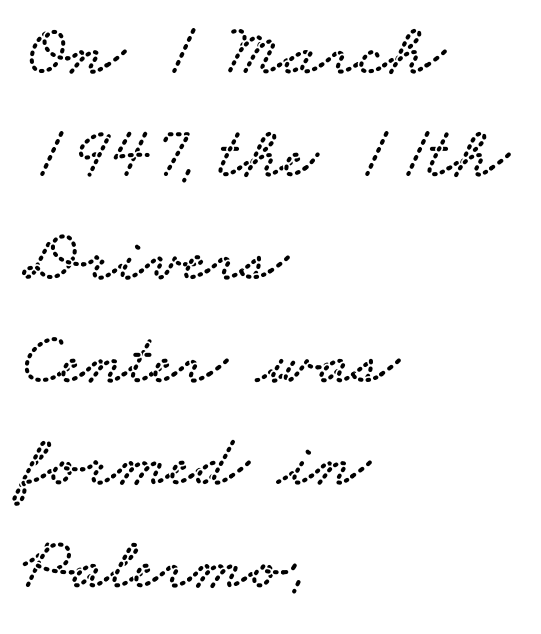
The image shows 74 px wide serif type; set left-aligned, normal line spacing (1.39x), normal letter spacing, not underlined; low stroke contrast and a small x-height.
